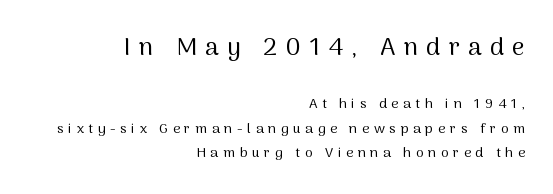
Display-style spreading of the glyphs; the letterfit is very open. The lettering stays uniformly vertical, giving the passage a roman look. The paragraph shown leans on its right margin. The rendering shrinks the type as you move from the upper chunk to the lower.
